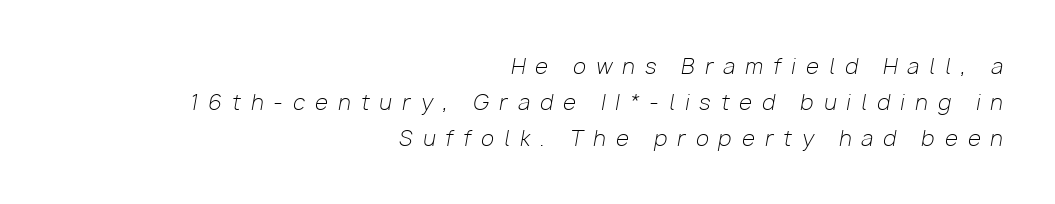
This is not heavy type; no bold has been used. The rag falls on the left side of this text block. The face used here has a pronounced slope to its letters. Here the glyphs are tracked loosely, breaking word shapes into spaced letters. The string is rendered with underlining switched off.
